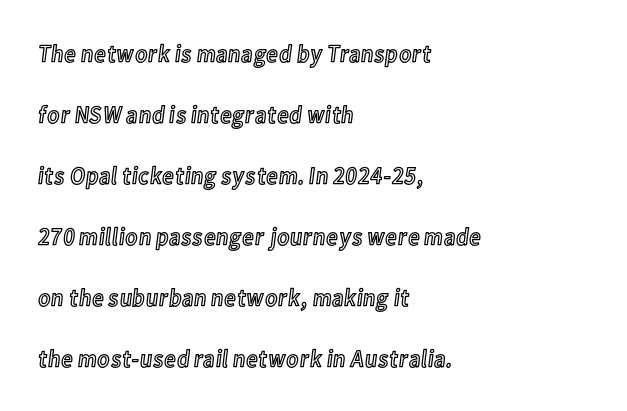
Teacher's note: observe the even left margin — that is flush-left alignment. The lines are spread far apart with generous leading. No extra tracking has been applied to these lines. Decoration check: the copy has no underline.
